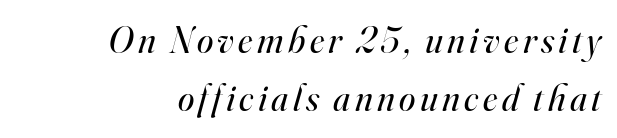
The image shows 37 px regular-weight serif type, italic (leaning right); set right-aligned, normal line spacing (1.57x), not underlined; high stroke contrast and a small x-height.
